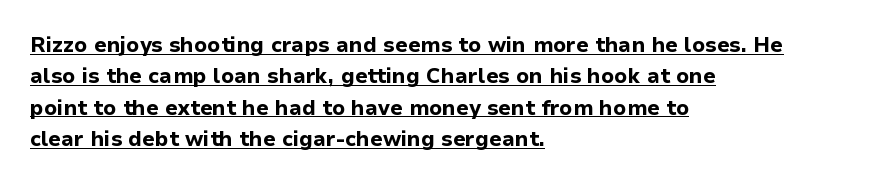
The image shows 21 px bold type, upright; set left-aligned, normal line spacing (1.49x), normal letter spacing, underlined.
